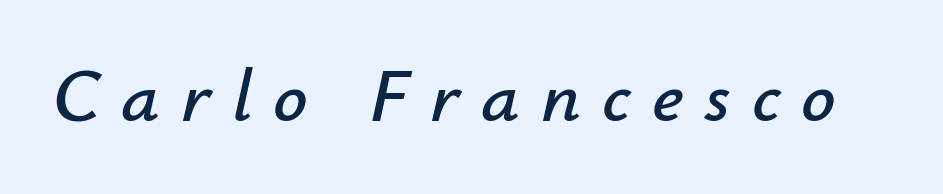
{"italic": "yes", "lean": "right", "slant_degrees": 12, "width": "normal", "stroke_contrast": "low", "x_height": "small", "monospaced": "no", "underline": "no", "letter_spacing": "wide", "letter_spacing_em": 0.28, "glyph_px": 76}
